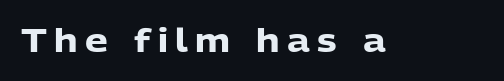
Q: Is the text bold? A: Yes.
Q: Is the text italic (slanted)? A: No, it is upright.
Q: Is the typeface a serif or a sans-serif typeface? A: Sans-serif.
Q: Is the text underlined? A: No.
Q: Is the spacing between letters normal or unusually wide? A: Unusually wide.
Q: Width (condensed, normal, or wide)? A: Normal.
Q: Stroke contrast? A: Low.
Q: x-height? A: Medium.
Q: Monospaced? A: No.
